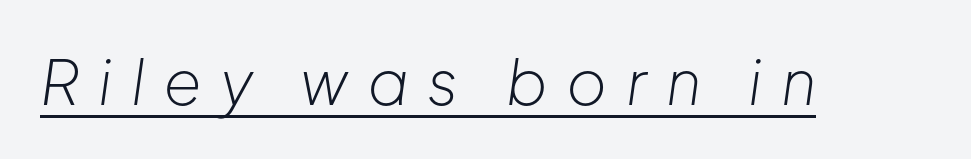
Each stroke keeps to a modest, everyday thickness or less. The words here are underlined. Varying glyph widths throughout — classic text-font behaviour. The typography opts for an oblique posture over an upright one. This sample uses expanded letter spacing, leaving extra air between glyphs.
